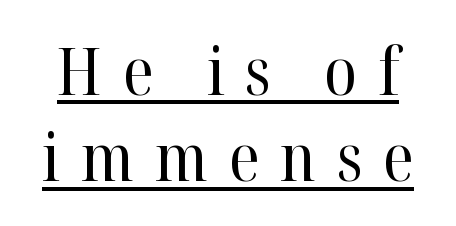
Are there feet on the stems? There are — it's a serif. What stands out about the letter spacing? Its width — letters are far apart. Compared with a typical body face, this is equally light or lighter still. Notice how a bar underscores the lettering throughout. Character widths vary here, with narrow letters taking less room than wide ones.
